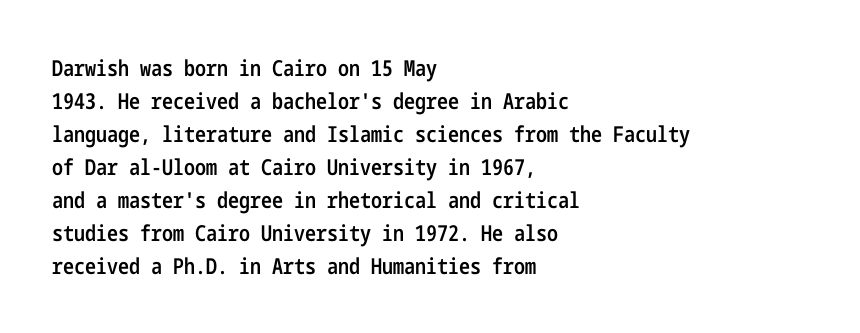
Ascenders rise straight up at ninety degrees. No word sits above an underline. Casual observation: everything's shoved over to the left. Between one letter and the next there's only the usual sliver of space.
